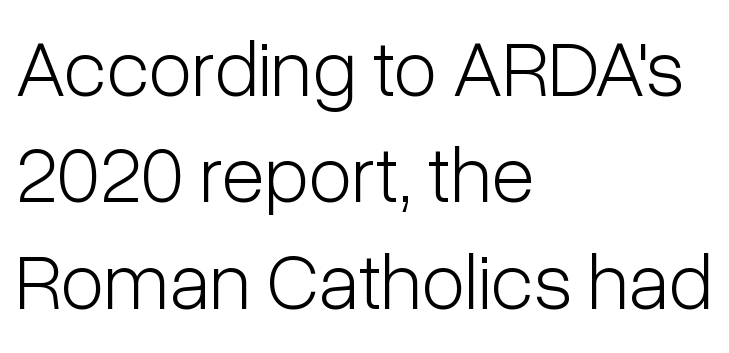
Q: Is the text bold? A: No.
Q: Is the text italic (slanted)? A: No, it is upright.
Q: Is the typeface a serif or a sans-serif typeface? A: Sans-serif.
Q: Is the text underlined? A: No.
Q: How is the paragraph aligned? A: Left-aligned.
Q: Is the spacing between letters normal or unusually wide? A: Normal.
Q: Is the spacing between lines tight, normal or loose? A: Normal.
Q: Width (condensed, normal, or wide)? A: Condensed.
Q: Stroke contrast? A: Low.
Q: x-height? A: Medium.
Q: Monospaced? A: No.
